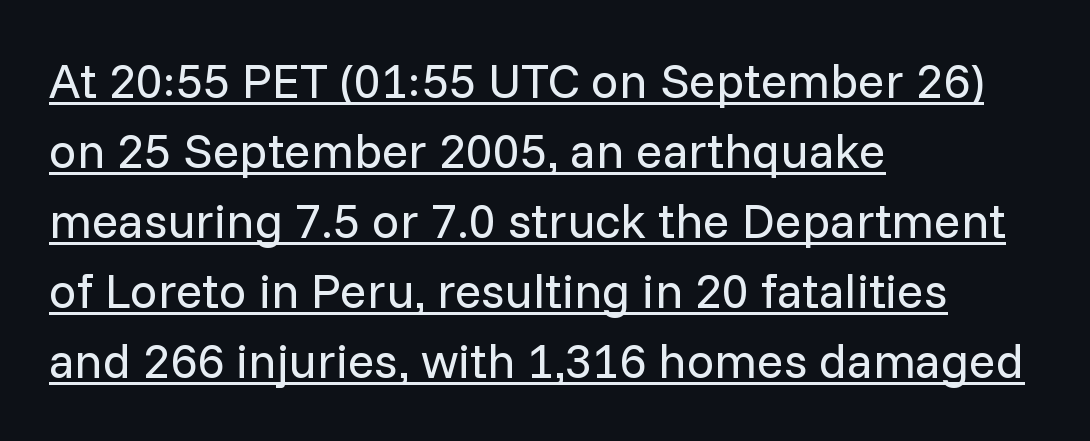
Is there much room between lines? A standard amount, neither cramped nor airy. Nothing unusual about the tracking: characters are spaced as the font intends. I'd call this a sans setting — the letters go barefoot. The letters advance in unequal steps, a hallmark of proportional type.
